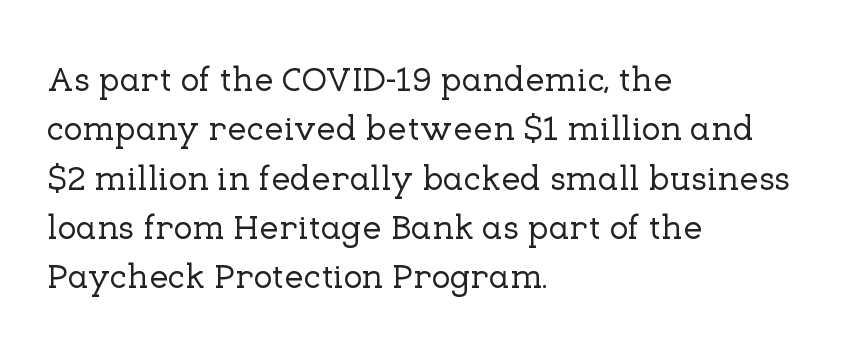
Q: Is the text italic (slanted)? A: No, it is upright.
Q: Is the typeface a serif or a sans-serif typeface? A: Serif.
Q: Is the text underlined? A: No.
Q: How is the paragraph aligned? A: Left-aligned.
Q: Is the spacing between letters normal or unusually wide? A: Normal.
Q: Is the spacing between lines tight, normal or loose? A: Normal.
Q: Width (condensed, normal, or wide)? A: Normal.
Q: Stroke contrast? A: Low.
Q: x-height? A: Medium.
Q: Monospaced? A: No.
